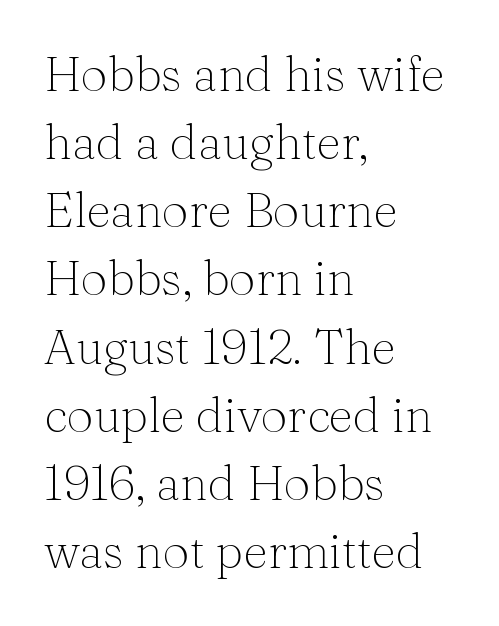
{"serif": "yes", "italic": "no", "bold": "no", "weight": "thin", "width": "normal", "stroke_contrast": "medium", "x_height": "medium", "monospaced": "no", "underline": "no", "align": "left", "line_spacing": "normal", "line_spacing_ratio": 1.42, "letter_spacing": "normal", "letter_spacing_em": 0.0, "glyph_px": 48}
